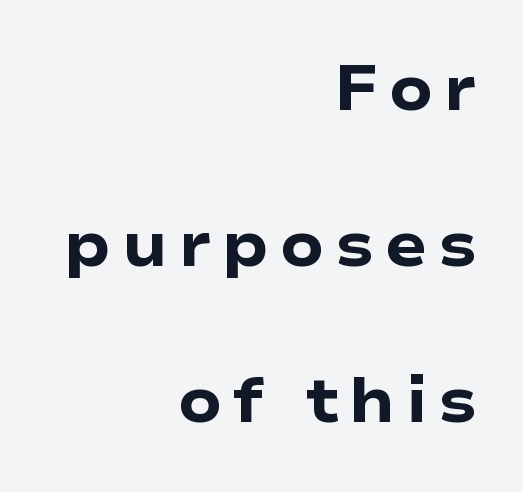
The specimen omits any rule beneath the text block's lines. Look at the bottom of the vertical strokes: they stop flat, with no serifs. Do the characters align in a grid? No, the font is proportional. Ordinary non-slanted type is in use. Stroke thickness is high; the sample reads as a true bold. Reading down the block, your eye finds every line finishing at a fixed right position.
